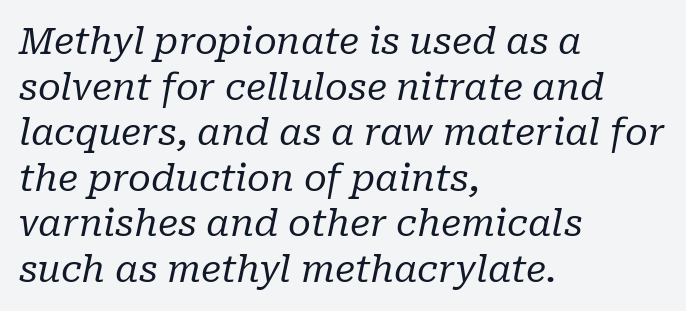
{"serif": "yes", "italic": "yes", "lean": "right", "slant_degrees": 10, "bold": "no", "weight": "regular", "width": "normal", "stroke_contrast": "low", "x_height": "medium", "monospaced": "no", "underline": "no", "align": "left", "line_spacing_ratio": 1.23, "letter_spacing": "normal", "letter_spacing_em": 0.0, "glyph_px": 37}
